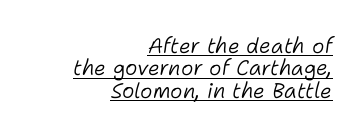
The setting favours the right margin, as signatures and pull-quotes sometimes do. Vertical stems look standard width or narrower in stroke. Looking at the ascenders, they clearly lean. What stands out about the letter spacing? Nothing — it is the standard amount. The block of text is dense from top to bottom, with scant space between rows. Every word sits above its own underline.
